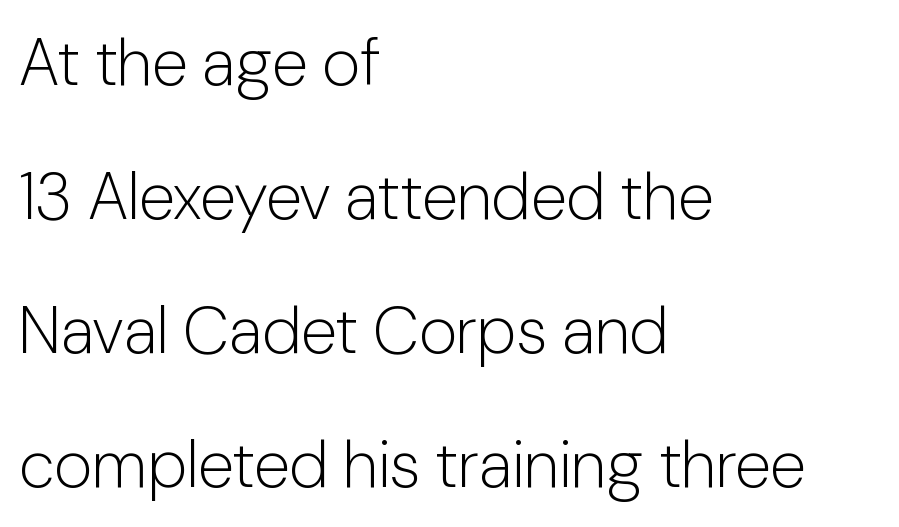
{"serif": "no", "italic": "no", "bold": "no", "weight": "light", "width": "normal", "stroke_contrast": "low", "x_height": "medium", "monospaced": "no", "underline": "no", "align": "left", "line_spacing": "loose", "line_spacing_ratio": 2.03, "letter_spacing": "normal", "letter_spacing_em": 0.0, "glyph_px": 66}
